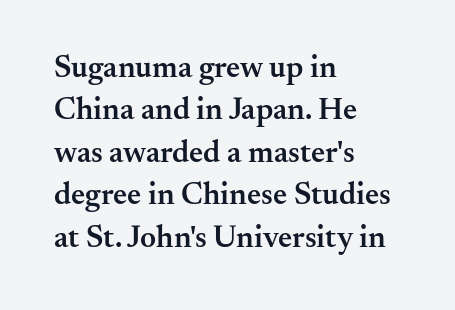
The image shows 31 px semibold serif type, upright; set left-aligned, normal line spacing (1.37x), normal letter spacing, not underlined; medium stroke contrast and a small x-height.
